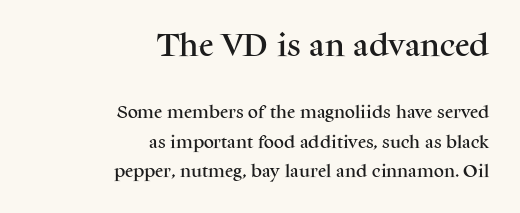
The image shows 25 px text type, upright; set right-aligned, loose line spacing (2.12x), normal letter spacing, not underlined; the first (top) block is 1.79x larger.
